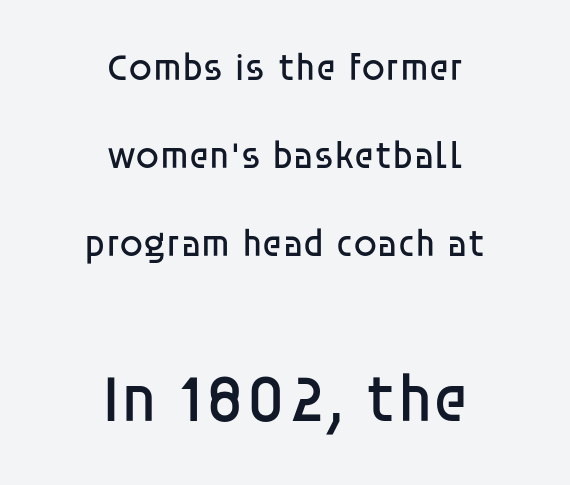
Q: Is the text bold? A: No.
Q: Is the text italic (slanted)? A: No, it is upright.
Q: Is the typeface a serif or a sans-serif typeface? A: Sans-serif.
Q: Is the text underlined? A: No.
Q: How is the paragraph aligned? A: Centered.
Q: Is the spacing between letters normal or unusually wide? A: Normal.
Q: Is the spacing between lines tight, normal or loose? A: Loose.
Q: Which block of text is set in a larger size, the first (top) or the second (bottom)? A: The second (bottom) one.
Q: Width (condensed, normal, or wide)? A: Normal.
Q: Stroke contrast? A: Low.
Q: x-height? A: Large.
Q: Monospaced? A: No.
